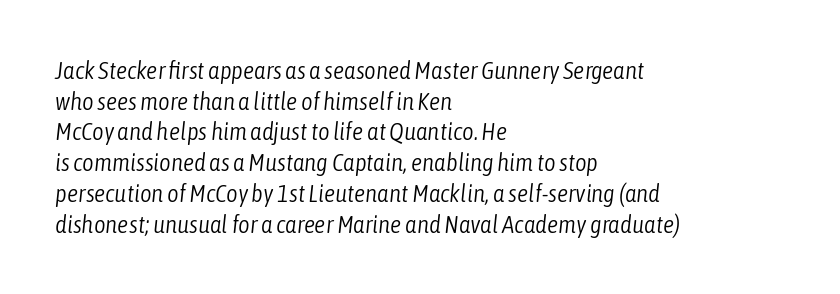
Unbolded letterforms with no extra heft. Tracking value appears to be zero — textbook default spacing. The zone under the glyphs is completely vacant. A typesetter would mark this as italic.
